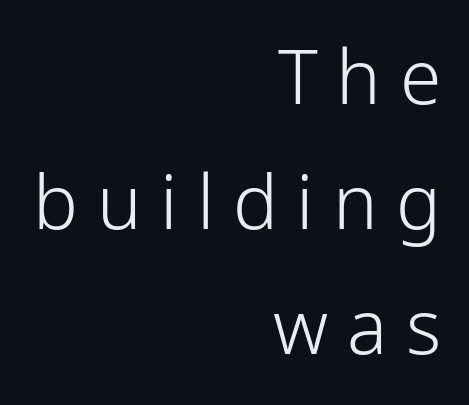
The passage shown is typed in a proportional face where columns would drift. Honestly, the row spacing looks completely unremarkable. Compared with a flush-left layout, this one pins lines to the opposite, right side. Nothing heavy about these letters — not bold at all. Descenders hang freely into open space.
